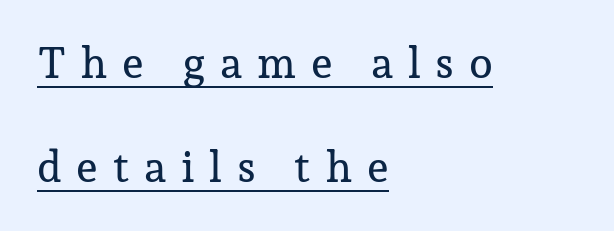
Q: Is the text italic (slanted)? A: No, it is upright.
Q: Is the typeface a serif or a sans-serif typeface? A: Serif.
Q: Is the text underlined? A: Yes.
Q: How is the paragraph aligned? A: Left-aligned.
Q: Is the spacing between letters normal or unusually wide? A: Unusually wide.
Q: Is the spacing between lines tight, normal or loose? A: Loose.
Q: Width (condensed, normal, or wide)? A: Normal.
Q: Stroke contrast? A: Low.
Q: x-height? A: Medium.
Q: Monospaced? A: No.
